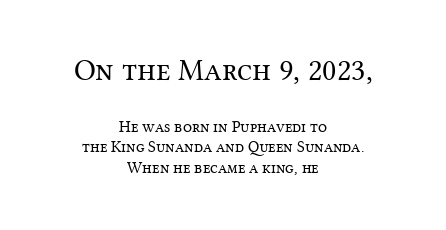
The passage shown is typed in a proportional face where columns would drift. These lines stack symmetrically, like a column narrowing and widening about its center. Is the lower block the larger one? No — the upper block carries the bigger type. Weight: not bold — regular or lighter. The characters display serif detailing at their extremities. Horizontal bands of white between lines are of average thickness.
